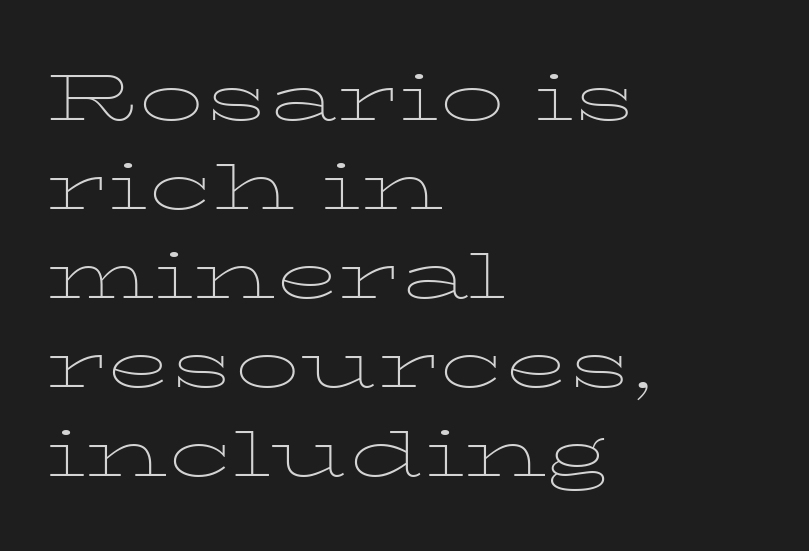
{"serif": "yes", "italic": "no", "bold": "no", "weight": "thin", "width": "wide", "stroke_contrast": "low", "x_height": "medium", "monospaced": "no", "underline": "no", "align": "left", "line_spacing": "normal", "line_spacing_ratio": 1.37, "letter_spacing": "normal", "letter_spacing_em": 0.0, "glyph_px": 65}
